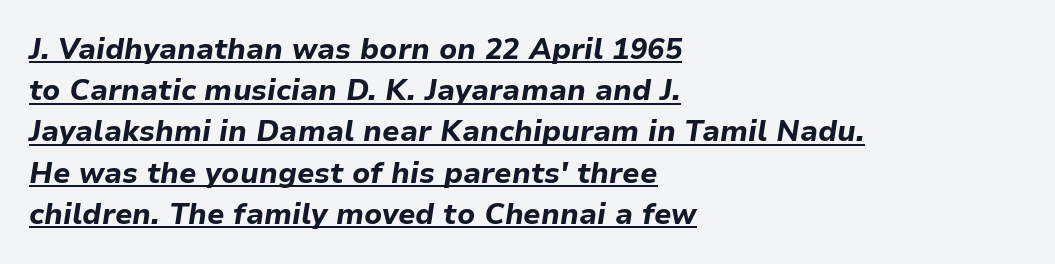
Q: Is the text bold? A: Yes.
Q: Is the text italic (slanted)? A: Yes, it leans right by about 9 degrees.
Q: Is the text underlined? A: Yes.
Q: How is the paragraph aligned? A: Left-aligned.
Q: Is the spacing between letters normal or unusually wide? A: Normal.
Q: Is the spacing between lines tight, normal or loose? A: Normal.
Q: Width (condensed, normal, or wide)? A: Normal.
Q: Stroke contrast? A: Low.
Q: x-height? A: Medium.
Q: Monospaced? A: No.
